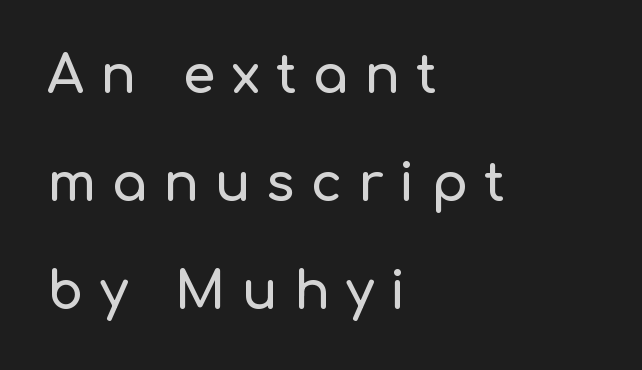
{"serif": "no", "italic": "no", "width": "normal", "stroke_contrast": "low", "x_height": "medium", "monospaced": "no", "underline": "no", "align": "left", "line_spacing": "loose", "line_spacing_ratio": 2.08, "letter_spacing": "wide", "letter_spacing_em": 0.31, "glyph_px": 52}
